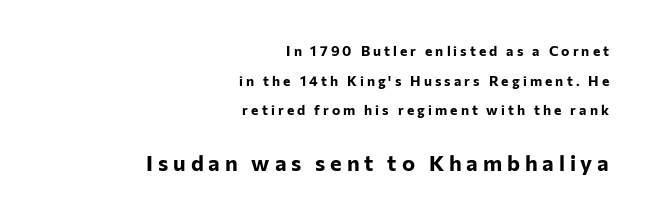
Scale increases going downward across the two blocks. Just letters on the line, the space beneath them empty. The type sits square on the baseline with zero lean. Between one letter and the next there's a generous, obvious gap.
